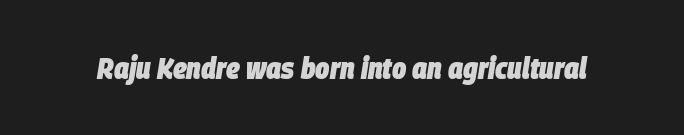
The image shows 30 px heavy, condensed type, italic (leaning right); set normal letter spacing, not underlined; low stroke contrast and a large x-height.
